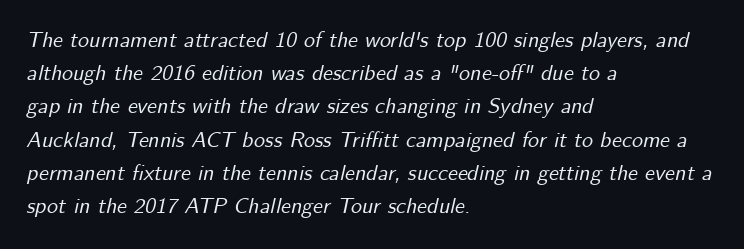
Q: Is the text italic (slanted)? A: Yes, it leans right by about 12 degrees.
Q: Is the text underlined? A: No.
Q: How is the paragraph aligned? A: Left-aligned.
Q: Is the spacing between letters normal or unusually wide? A: Normal.
Q: Is the spacing between lines tight, normal or loose? A: Normal.
